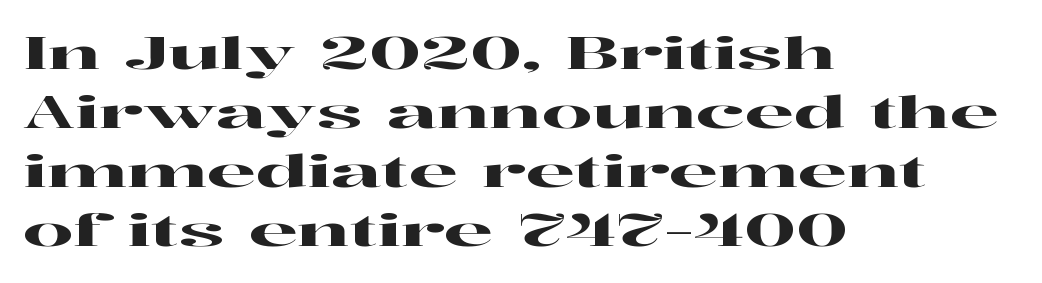
The image shows 44 px wide serif type, upright; set left-aligned, normal line spacing (1.34x), normal letter spacing, not underlined; high stroke contrast and a medium x-height.
